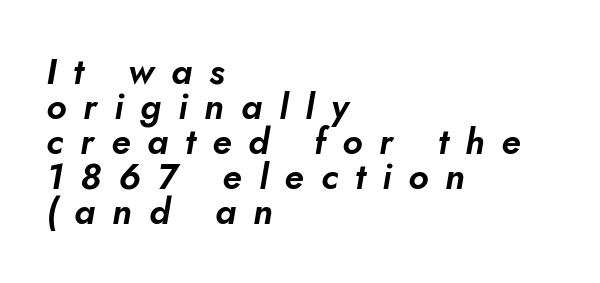
Someone cranked the tracking dial way up on this one. The letters advance in unequal steps, a hallmark of proportional type. This sample uses an oblique cut, with every glyph tilted off the vertical. The passage shown is not underscored anywhere.
